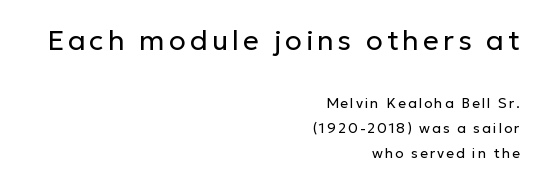
{"serif": "no", "italic": "no", "bold": "no", "weight": "regular", "width": "normal", "stroke_contrast": "low", "x_height": "medium", "monospaced": "no", "underline": "no", "align": "right", "line_spacing_ratio": 1.77, "larger_block": "first", "size_ratio": 2.0, "glyph_px": 28}
